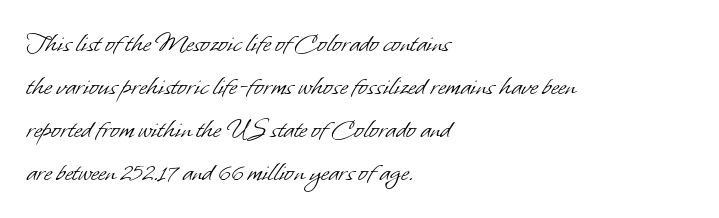
{"serif": "no", "bold": "no", "weight": "light", "width": "normal", "stroke_contrast": "low", "x_height": "small", "monospaced": "no", "underline": "no", "align": "left", "line_spacing": "normal", "line_spacing_ratio": 1.53, "letter_spacing": "normal", "letter_spacing_em": 0.0, "glyph_px": 28}
